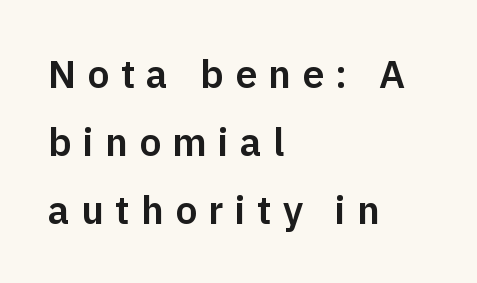
The image shows 39 px sans-serif type, upright; set left-aligned, line spacing 1.74x, unusually wide letter spacing (+0.29 em), not underlined; low stroke contrast and a medium x-height.
